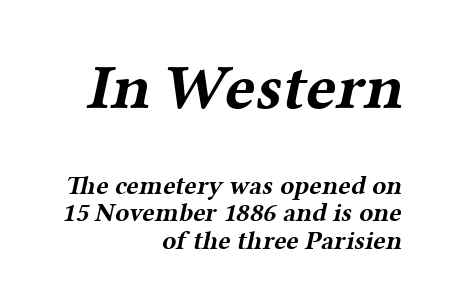
Q: Is the text bold? A: Yes.
Q: Is the typeface a serif or a sans-serif typeface? A: Serif.
Q: Is the text underlined? A: No.
Q: How is the paragraph aligned? A: Right-aligned.
Q: Is the spacing between letters normal or unusually wide? A: Normal.
Q: Is the spacing between lines tight, normal or loose? A: Tight.
Q: Which block of text is set in a larger size, the first (top) or the second (bottom)? A: The first (top) one.
Q: Width (condensed, normal, or wide)? A: Wide.
Q: Stroke contrast? A: Medium.
Q: x-height? A: Medium.
Q: Monospaced? A: No.
